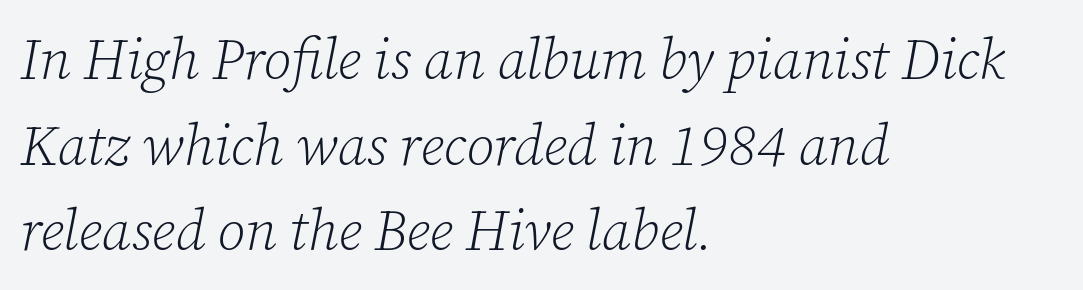
Q: Is the text bold? A: No.
Q: Is the text italic (slanted)? A: Yes, it leans right by about 12 degrees.
Q: Is the typeface a serif or a sans-serif typeface? A: Serif.
Q: Is the text underlined? A: No.
Q: How is the paragraph aligned? A: Left-aligned.
Q: Is the spacing between letters normal or unusually wide? A: Normal.
Q: Is the spacing between lines tight, normal or loose? A: Normal.
Q: Width (condensed, normal, or wide)? A: Normal.
Q: Stroke contrast? A: Low.
Q: x-height? A: Medium.
Q: Monospaced? A: No.
